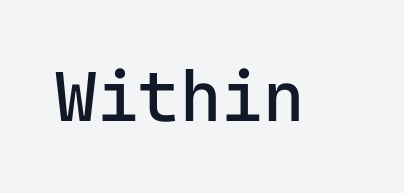
Q: Is the text bold? A: No.
Q: Is the text italic (slanted)? A: No, it is upright.
Q: Is the typeface a serif or a sans-serif typeface? A: Sans-serif.
Q: Is the text underlined? A: No.
Q: Is the spacing between letters normal or unusually wide? A: Normal.
Q: Width (condensed, normal, or wide)? A: Normal.
Q: Stroke contrast? A: Low.
Q: x-height? A: Medium.
